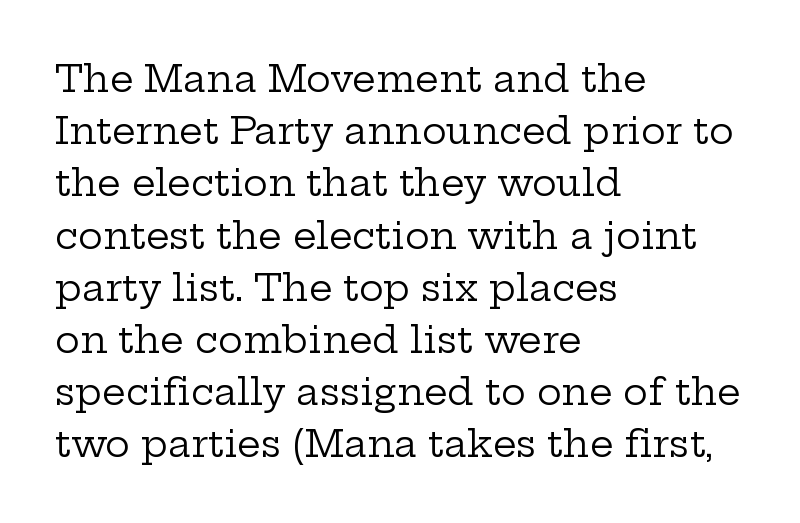
The rows are spaced the way most documents space them. The compositor pushed each line to the left boundary. The gaps between neighbouring characters are ordinary and unremarkable. Stroke mass is kept to a normal reading level or below.
